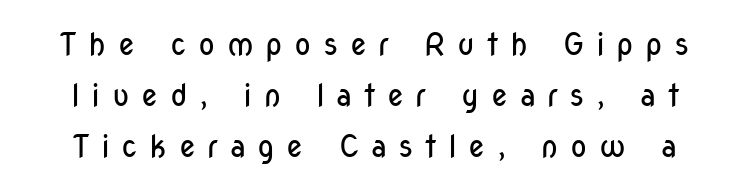
The image shows 31 px regular-weight, condensed sans-serif type, upright; set normal line spacing (1.65x), unusually wide letter spacing (+0.37 em), not underlined; low stroke contrast and a medium x-height.
